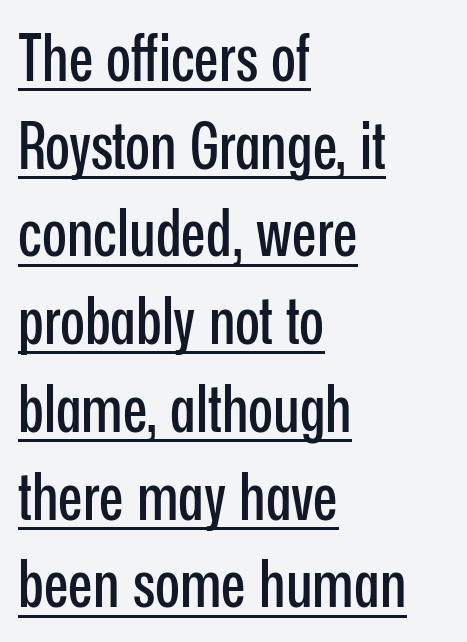
Q: Is the text italic (slanted)? A: No, it is upright.
Q: Is the typeface a serif or a sans-serif typeface? A: Sans-serif.
Q: Is the text underlined? A: Yes.
Q: How is the paragraph aligned? A: Left-aligned.
Q: Is the spacing between letters normal or unusually wide? A: Normal.
Q: Is the spacing between lines tight, normal or loose? A: Normal.
Q: Width (condensed, normal, or wide)? A: Condensed.
Q: Stroke contrast? A: Low.
Q: x-height? A: Medium.
Q: Monospaced? A: No.
